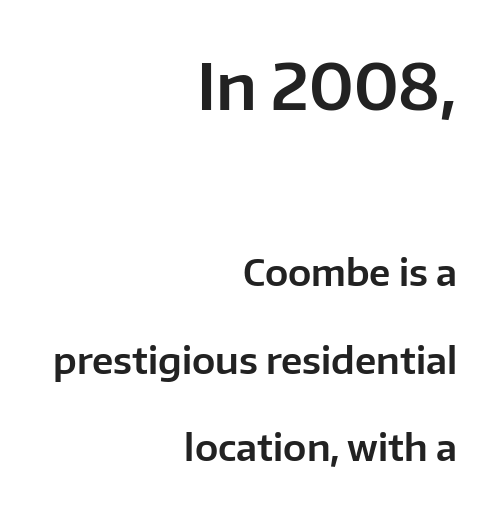
{"serif": "no", "italic": "no", "width": "normal", "stroke_contrast": "low", "x_height": "medium", "monospaced": "no", "underline": "no", "align": "right", "line_spacing": "loose", "line_spacing_ratio": 2.37, "letter_spacing": "normal", "letter_spacing_em": 0.0, "larger_block": "first", "size_ratio": 1.73, "glyph_px": 64}
